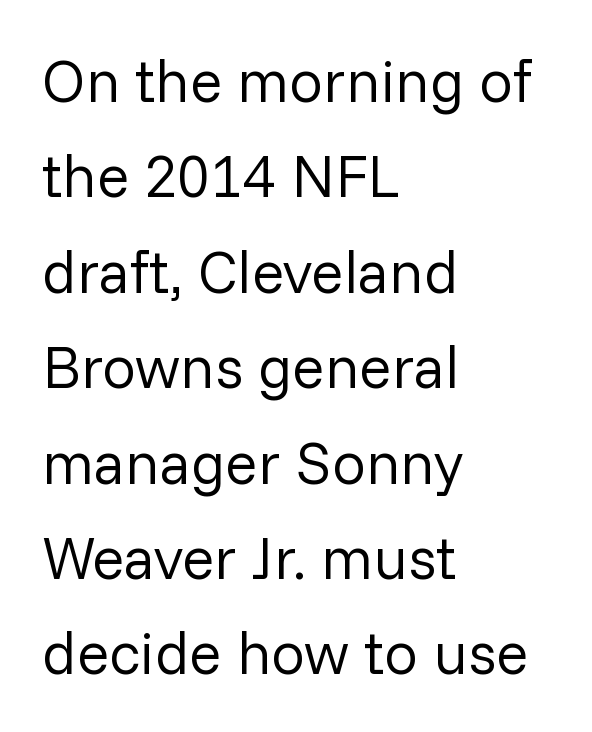
Q: Is the text bold? A: No.
Q: Is the text italic (slanted)? A: No, it is upright.
Q: Is the typeface a serif or a sans-serif typeface? A: Sans-serif.
Q: Is the text underlined? A: No.
Q: How is the paragraph aligned? A: Left-aligned.
Q: Is the spacing between letters normal or unusually wide? A: Normal.
Q: Is the spacing between lines tight, normal or loose? A: Normal.
Q: Width (condensed, normal, or wide)? A: Normal.
Q: Stroke contrast? A: Low.
Q: x-height? A: Medium.
Q: Monospaced? A: No.
